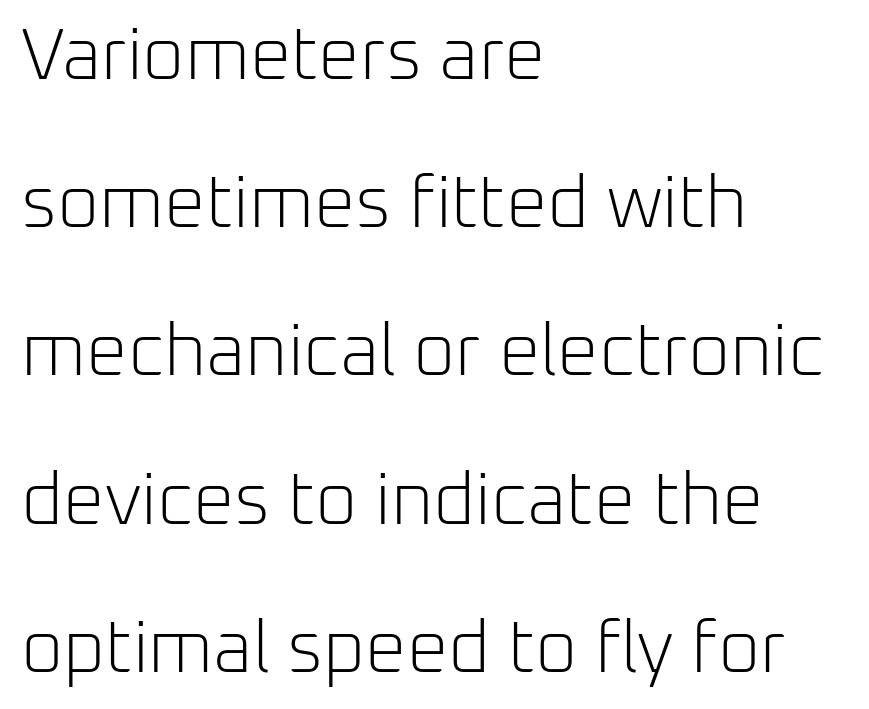
The image shows 73 px light sans-serif type, upright; set left-aligned, loose line spacing (2.03x), normal letter spacing, not underlined; low stroke contrast and a medium x-height.
